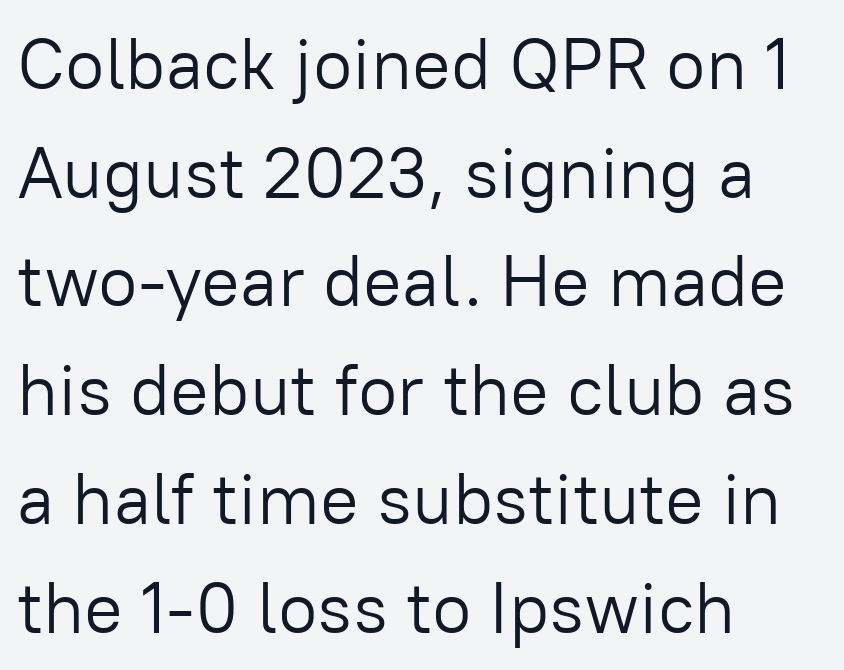
The letterforms sit shoulder to shoulder at normal distance. This sample is left-justified, so line endings fall wherever the words run out. Plain, unruled lines of type. Varying glyph widths throughout — classic text-font behaviour.
